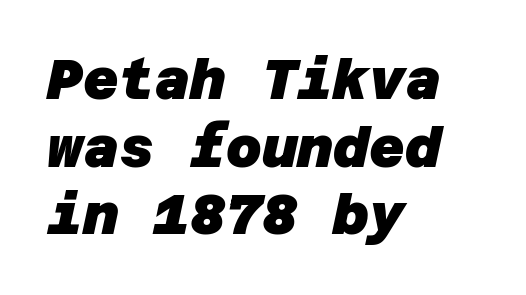
{"serif": "no", "bold": "yes", "weight": "heavy", "width": "normal", "stroke_contrast": "low", "x_height": "large", "underline": "no", "align": "left", "line_spacing_ratio": 1.23, "letter_spacing": "normal", "letter_spacing_em": 0.0, "glyph_px": 55}
